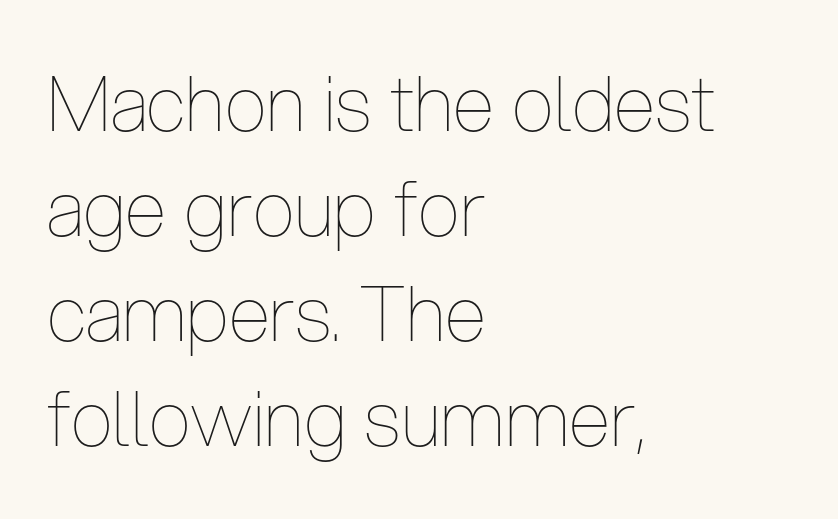
{"italic": "no", "bold": "no", "weight": "thin", "width": "condensed", "stroke_contrast": "low", "x_height": "medium", "monospaced": "no", "underline": "no", "align": "left", "line_spacing": "normal", "line_spacing_ratio": 1.38, "letter_spacing": "normal", "letter_spacing_em": 0.0, "glyph_px": 76}
